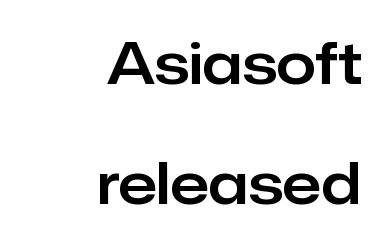
Q: Is the text italic (slanted)? A: No, it is upright.
Q: Is the typeface a serif or a sans-serif typeface? A: Sans-serif.
Q: Is the text underlined? A: No.
Q: How is the paragraph aligned? A: Right-aligned.
Q: Is the spacing between letters normal or unusually wide? A: Normal.
Q: Is the spacing between lines tight, normal or loose? A: Loose.
Q: Width (condensed, normal, or wide)? A: Normal.
Q: Stroke contrast? A: Low.
Q: x-height? A: Medium.
Q: Monospaced? A: No.
